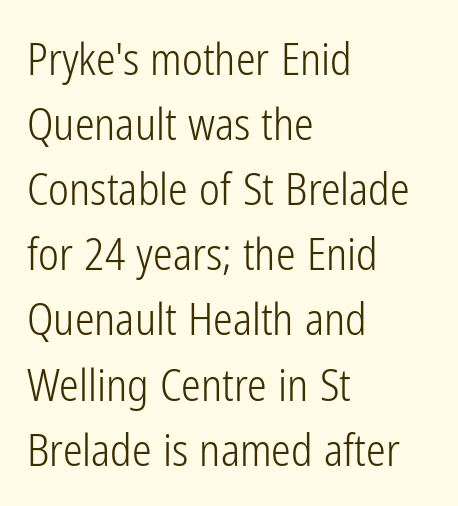
{"serif": "no", "italic": "no", "bold": "no", "weight": "light", "width": "condensed", "stroke_contrast": "low", "x_height": "medium", "monospaced": "no", "underline": "no", "align": "left", "line_spacing": "normal", "line_spacing_ratio": 1.48, "letter_spacing": "normal", "letter_spacing_em": 0.0, "glyph_px": 44}
